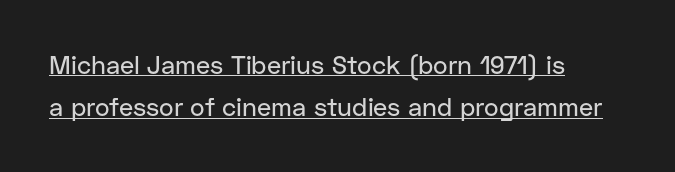
Q: Is the text italic (slanted)? A: No, it is upright.
Q: Is the text underlined? A: Yes.
Q: How is the paragraph aligned? A: Left-aligned.
Q: Is the spacing between letters normal or unusually wide? A: Normal.
Q: Is the spacing between lines tight, normal or loose? A: Normal.
